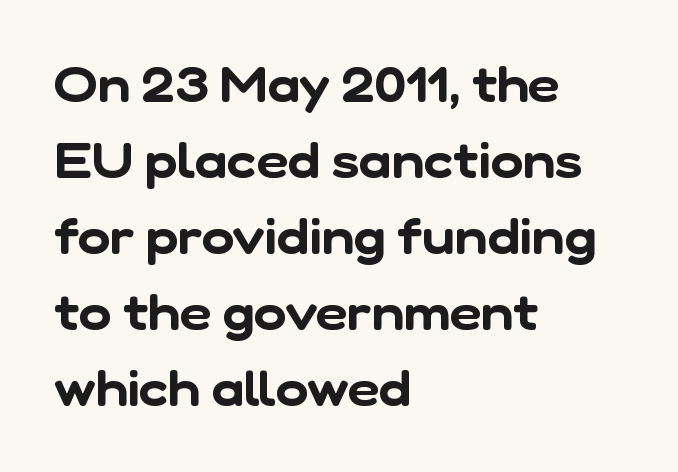
The image shows 49 px sans-serif type; set left-aligned, normal line spacing (1.55x), normal letter spacing, not underlined; low stroke contrast and a medium x-height.
